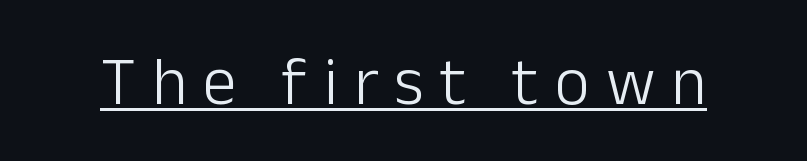
The image shows 67 px light sans-serif type, upright; set unusually wide letter spacing (+0.24 em), underlined; low stroke contrast and a medium x-height.
